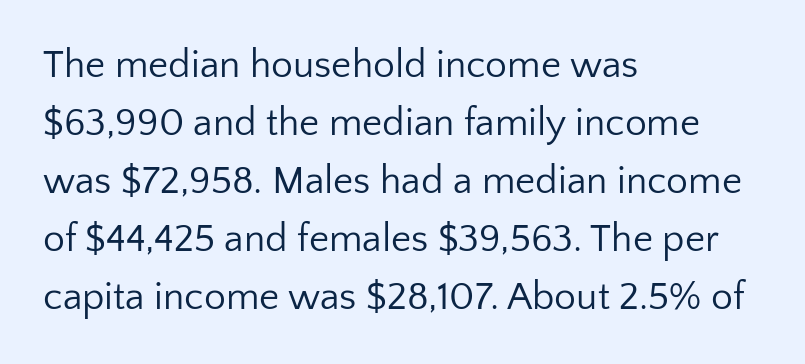
{"serif": "no", "italic": "no", "bold": "no", "weight": "regular", "width": "normal", "stroke_contrast": "low", "x_height": "medium", "monospaced": "no", "underline": "no", "align": "left", "line_spacing": "normal", "line_spacing_ratio": 1.49, "letter_spacing": "normal", "letter_spacing_em": 0.0, "glyph_px": 39}
